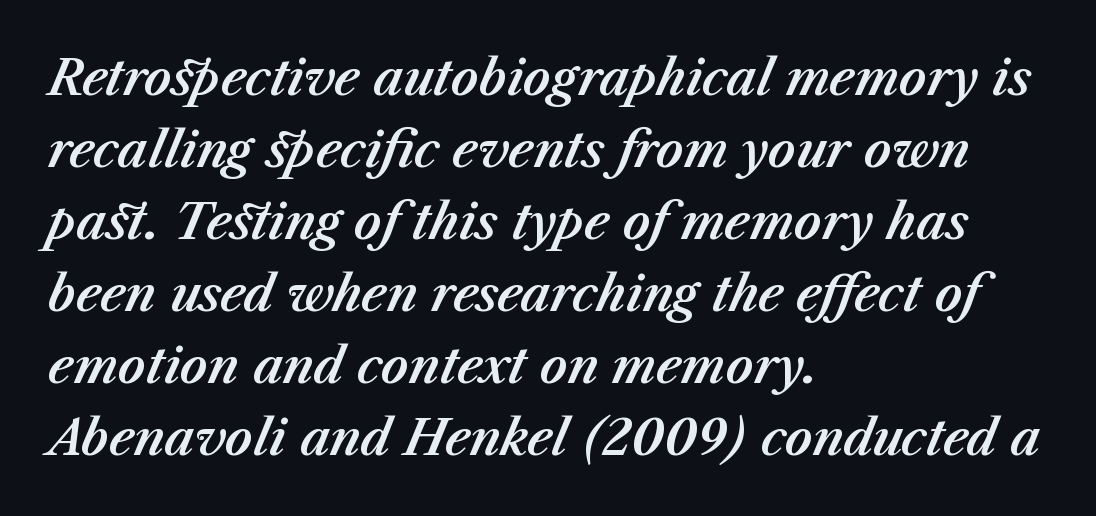
The letters are slanted; this is an italic face. Underline: absent. The letterforms sit shoulder to shoulder at normal distance. Looks like regular typesetting: each glyph gets only the width it needs. Normally led — the rows are evenly, conventionally spaced.
